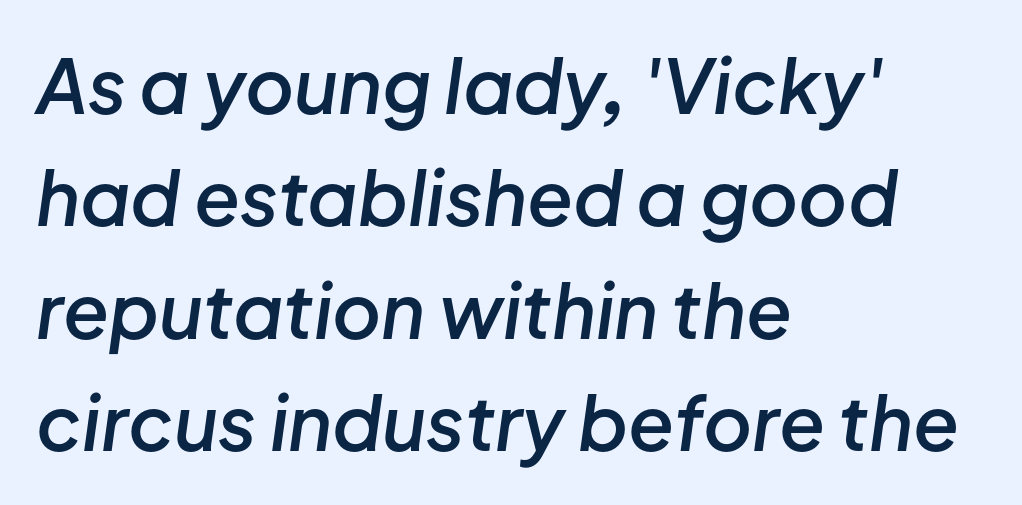
The image shows 75 px semibold type, italic (leaning right); set left-aligned, normal line spacing (1.5x), normal letter spacing, not underlined; low stroke contrast and a medium x-height.
